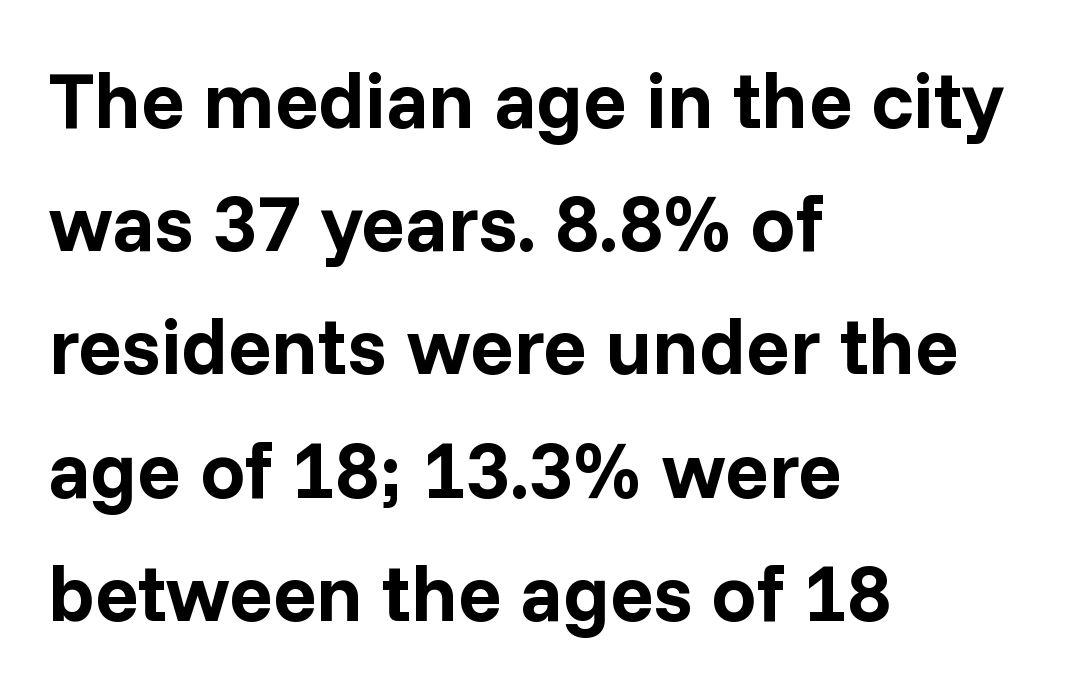
The image shows 80 px bold sans-serif type, upright; set left-aligned, normal line spacing (1.54x), normal letter spacing, not underlined; low stroke contrast and a medium x-height.
